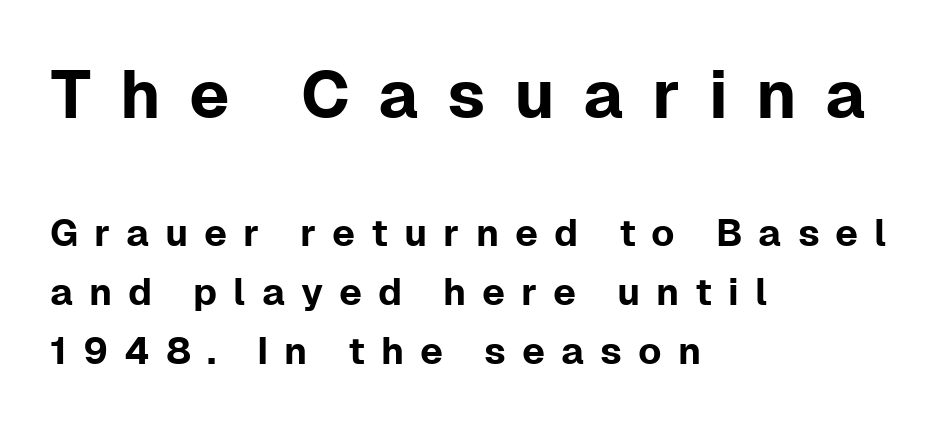
Q: Is the text italic (slanted)? A: No, it is upright.
Q: Is the typeface a serif or a sans-serif typeface? A: Sans-serif.
Q: Is the text underlined? A: No.
Q: How is the paragraph aligned? A: Left-aligned.
Q: Is the spacing between letters normal or unusually wide? A: Unusually wide.
Q: Is the spacing between lines tight, normal or loose? A: Normal.
Q: Which block of text is set in a larger size, the first (top) or the second (bottom)? A: The first (top) one.
Q: Width (condensed, normal, or wide)? A: Normal.
Q: Stroke contrast? A: Low.
Q: x-height? A: Medium.
Q: Monospaced? A: No.
